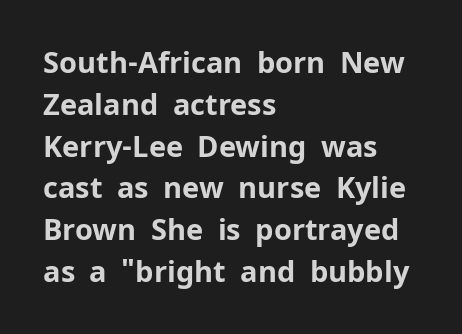
How would I describe the line gaps? Plain and ordinary. These lines are set flush left with a ragged right edge. A clean baseline with only descenders dipping below it. Every letter is thick-stroked: bold, no question.
